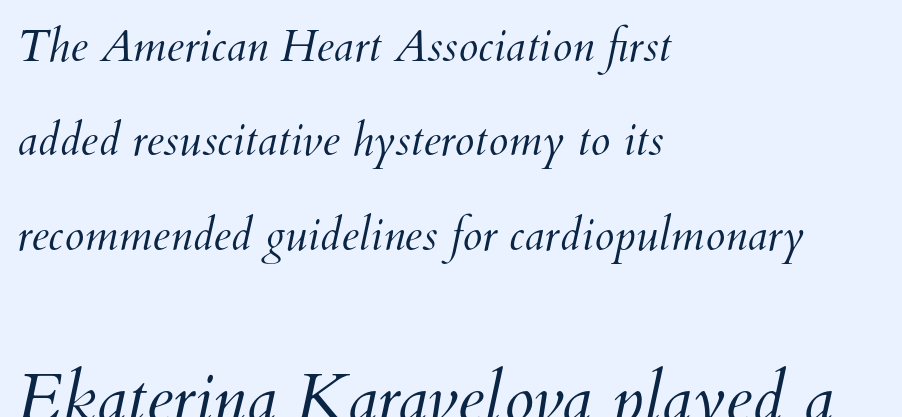
The image shows 68 px light type; set left-aligned, loose line spacing (2.1x), normal letter spacing, not underlined; the second (bottom) block is 1.51x larger; medium stroke contrast and a small x-height.
